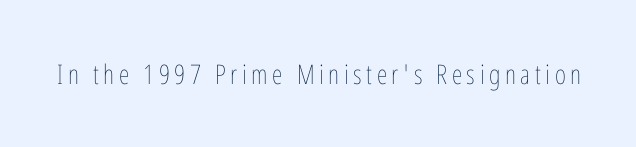
Q: Is the text bold? A: No.
Q: Is the text italic (slanted)? A: No, it is upright.
Q: Is the text underlined? A: No.
